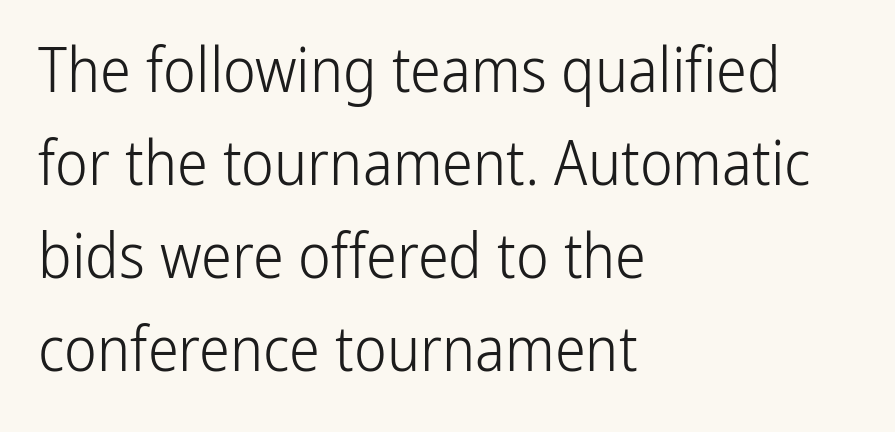
{"serif": "no", "italic": "no", "bold": "no", "weight": "light", "width": "condensed", "stroke_contrast": "low", "x_height": "medium", "monospaced": "no", "underline": "no", "align": "left", "line_spacing": "normal", "line_spacing_ratio": 1.5, "letter_spacing": "normal", "letter_spacing_em": 0.0, "glyph_px": 62}
